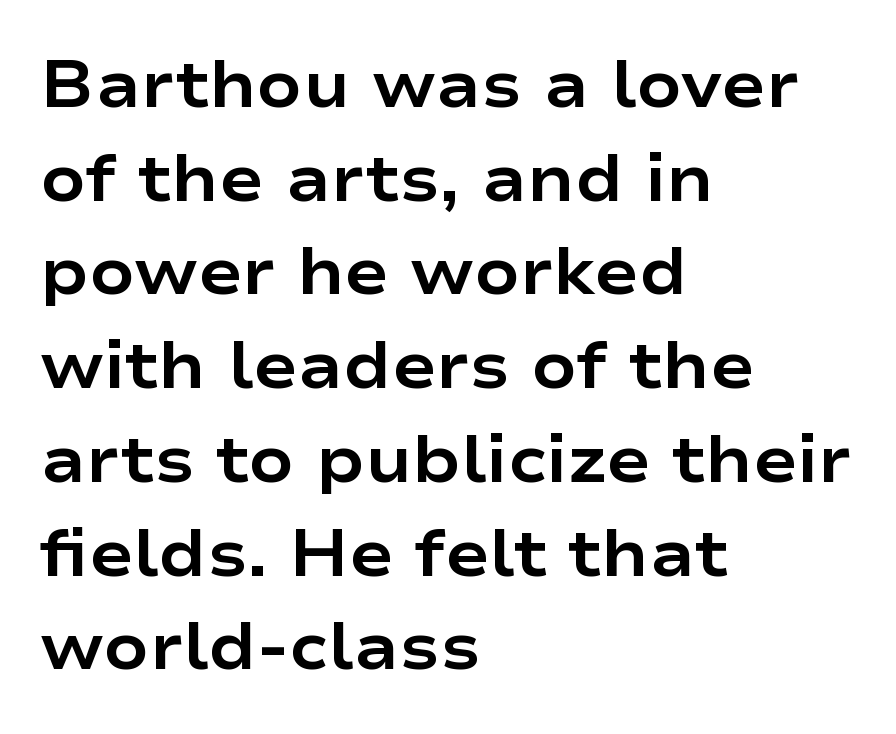
The image shows 66 px bold, wide sans-serif type, upright; set left-aligned, normal line spacing (1.42x), normal letter spacing, not underlined; low stroke contrast and a medium x-height.
